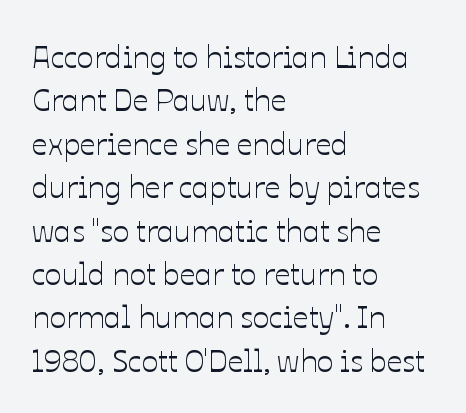
{"italic": "no", "width": "normal", "stroke_contrast": "low", "x_height": "medium", "monospaced": "no", "underline": "no", "align": "left", "line_spacing": "normal", "line_spacing_ratio": 1.4, "letter_spacing": "normal", "letter_spacing_em": 0.0, "glyph_px": 31}
